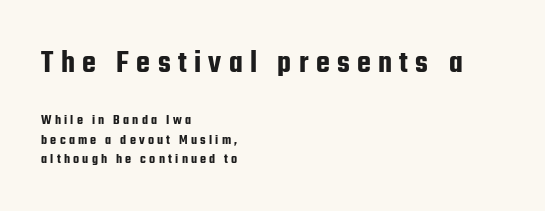
Q: Is the text italic (slanted)? A: No, it is upright.
Q: Is the typeface a serif or a sans-serif typeface? A: Sans-serif.
Q: Is the text underlined? A: No.
Q: How is the paragraph aligned? A: Left-aligned.
Q: Is the spacing between letters normal or unusually wide? A: Unusually wide.
Q: Is the spacing between lines tight, normal or loose? A: Normal.
Q: Which block of text is set in a larger size, the first (top) or the second (bottom)? A: The first (top) one.
Q: Width (condensed, normal, or wide)? A: Condensed.
Q: Stroke contrast? A: Low.
Q: x-height? A: Medium.
Q: Monospaced? A: No.
